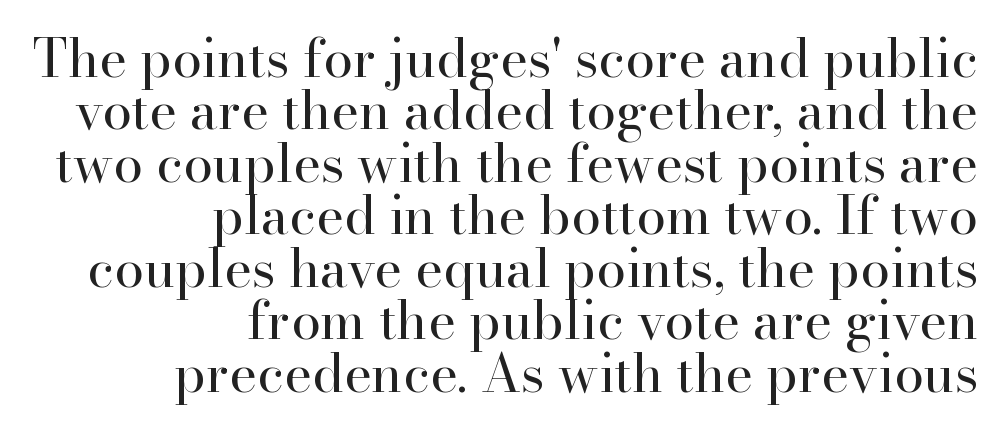
Compared with a flush-left layout, this one pins lines to the opposite, right side. I'd call this a serif setting — the letters wear small feet. This sample uses plain, unmodified letter spacing. A typesetter would call this proportional, since set widths differ per character.
